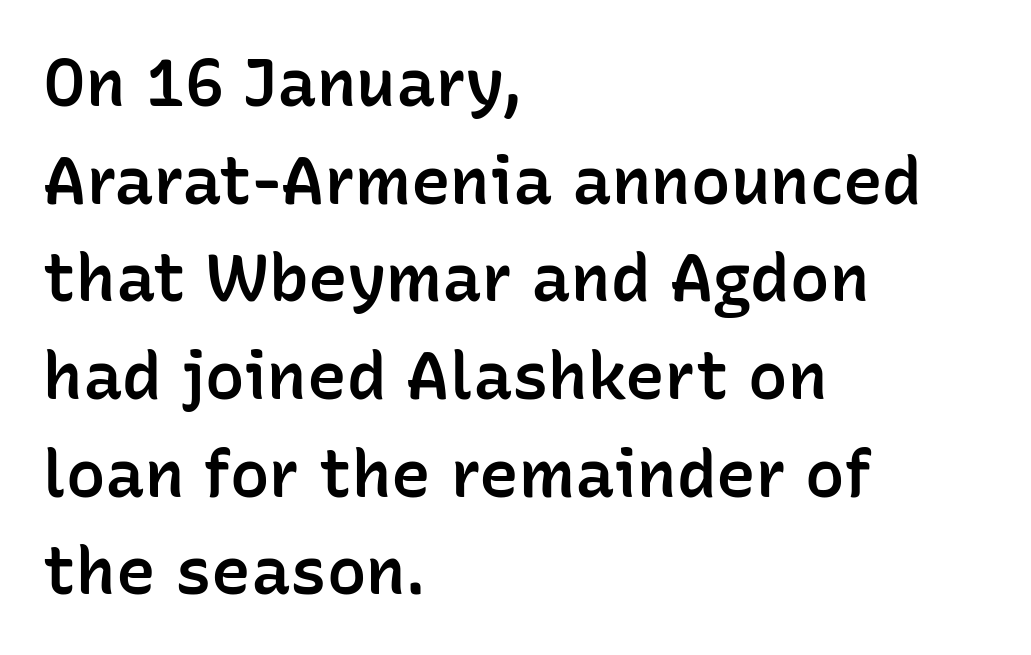
{"serif": "no", "italic": "no", "bold": "semi", "weight": "semibold", "width": "normal", "stroke_contrast": "low", "x_height": "medium", "monospaced": "no", "underline": "no", "align": "left", "line_spacing": "normal", "line_spacing_ratio": 1.48, "letter_spacing": "normal", "letter_spacing_em": 0.0, "glyph_px": 66}
